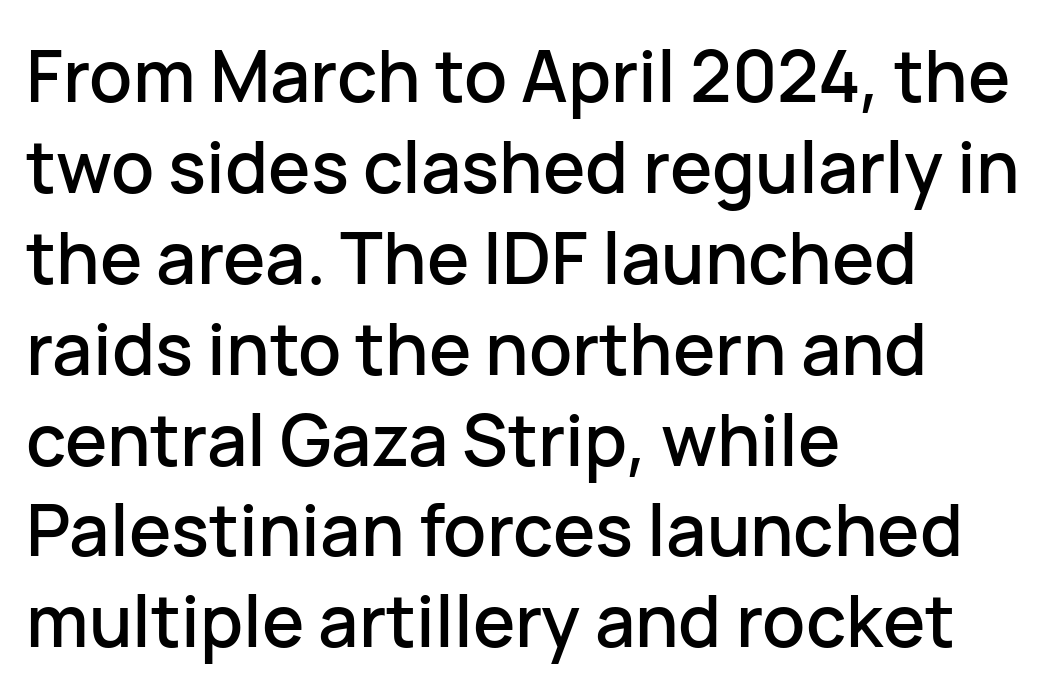
{"serif": "no", "italic": "no", "width": "normal", "stroke_contrast": "low", "x_height": "medium", "monospaced": "no", "underline": "no", "align": "left", "line_spacing": "normal", "line_spacing_ratio": 1.28, "letter_spacing": "normal", "letter_spacing_em": 0.0, "glyph_px": 71}
